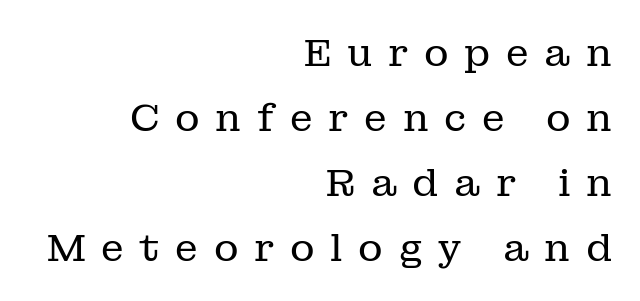
{"serif": "yes", "italic": "no", "bold": "no", "weight": "regular", "width": "normal", "stroke_contrast": "low", "x_height": "medium", "monospaced": "no", "underline": "no", "align": "right", "line_spacing_ratio": 1.71, "letter_spacing": "wide", "letter_spacing_em": 0.41, "glyph_px": 38}
